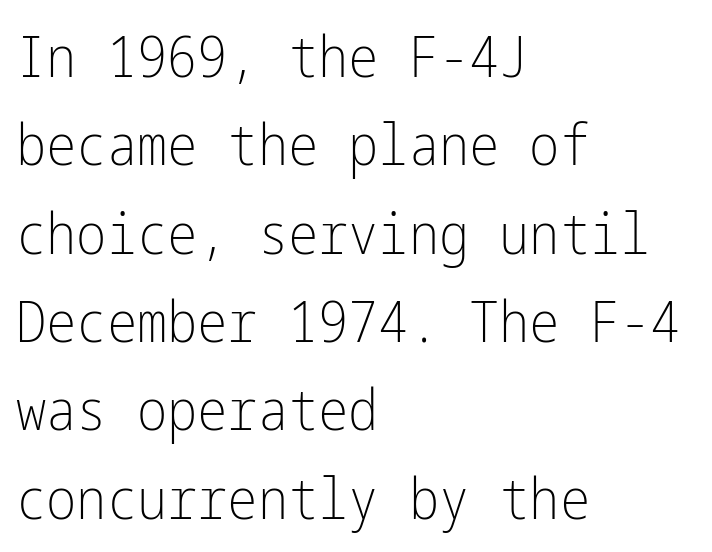
The image shows 57 px light, condensed sans-serif type, upright; set left-aligned, normal line spacing (1.55x), normal letter spacing, not underlined; low stroke contrast and a medium x-height.
